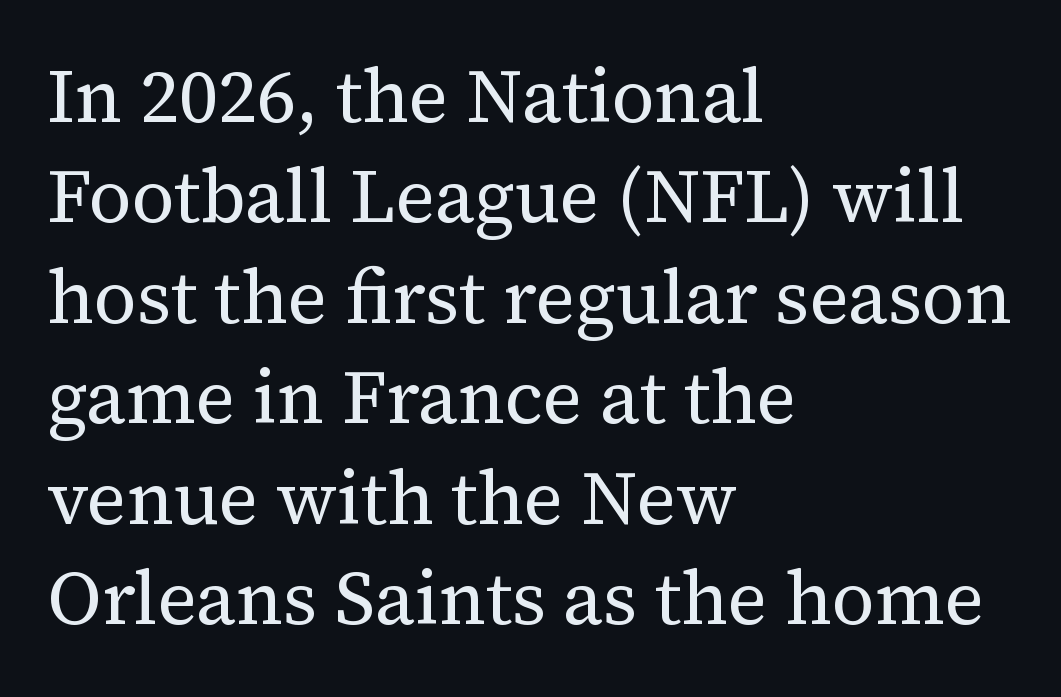
The typeface chosen for these lines features serifs. Ascenders rise straight up at ninety degrees. Clear beneath every line of the passage. The weight would be labelled regular, book, light, or lighter still.
